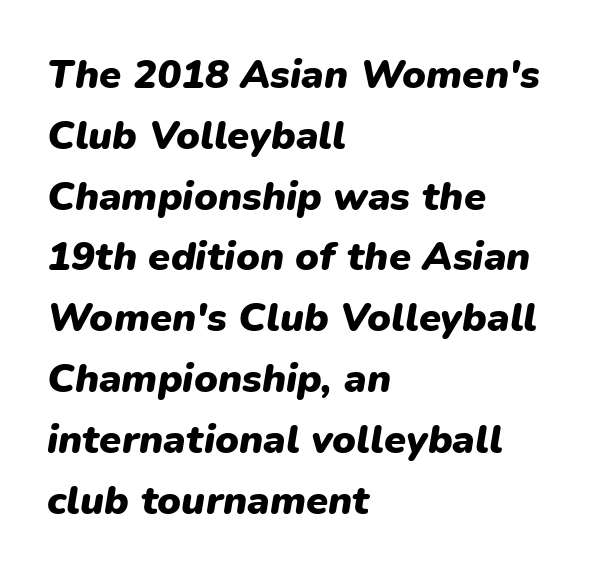
{"italic": "yes", "lean": "right", "slant_degrees": 9, "bold": "yes", "weight": "heavy", "width": "normal", "stroke_contrast": "low", "x_height": "medium", "monospaced": "no", "underline": "no", "align": "left", "line_spacing": "normal", "line_spacing_ratio": 1.52, "letter_spacing": "normal", "letter_spacing_em": 0.0, "glyph_px": 40}
